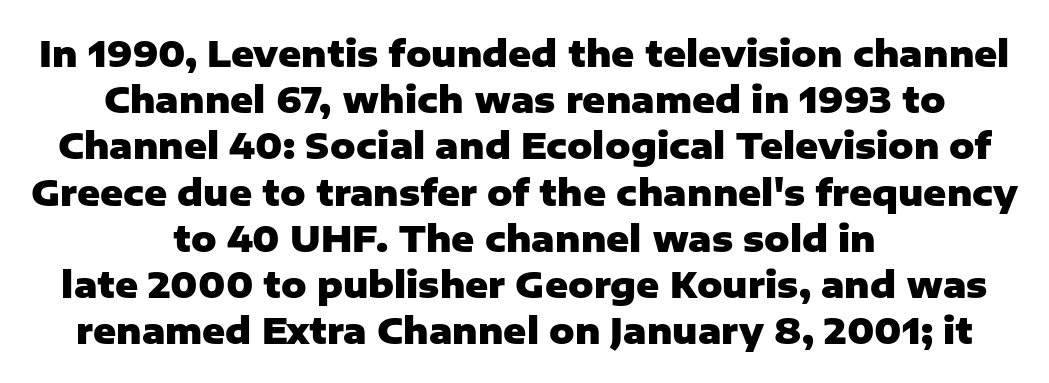
The image shows 35 px heavy sans-serif type, upright; set centered, normal line spacing (1.32x), normal letter spacing, not underlined; low stroke contrast and a medium x-height.
